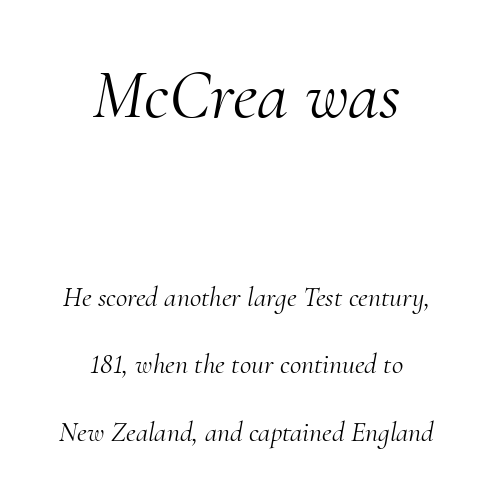
A student would notice the top passage is typeset larger than what follows. You can tell from the footed stems that serif type was used. Decoration check: the copy has no underline. Inter-character spacing is left at the font's built-in metrics. The lines are quadded center. No letter is thick-stroked: the sample isn't bold.
